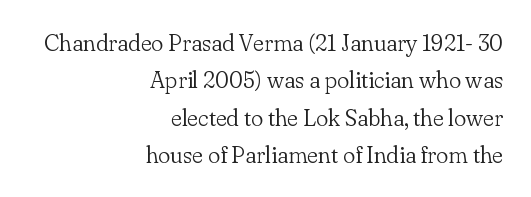
The letterforms sit at book weight or below. Every row of glyphs terminates at an identical x-position on the right. The letters stand straight up with perfectly vertical stems. How would I describe the line gaps? Plain and ordinary. Glance below the letters and you will spot only blank space. The letters sit at their default tracking, neither squeezed nor spread.
